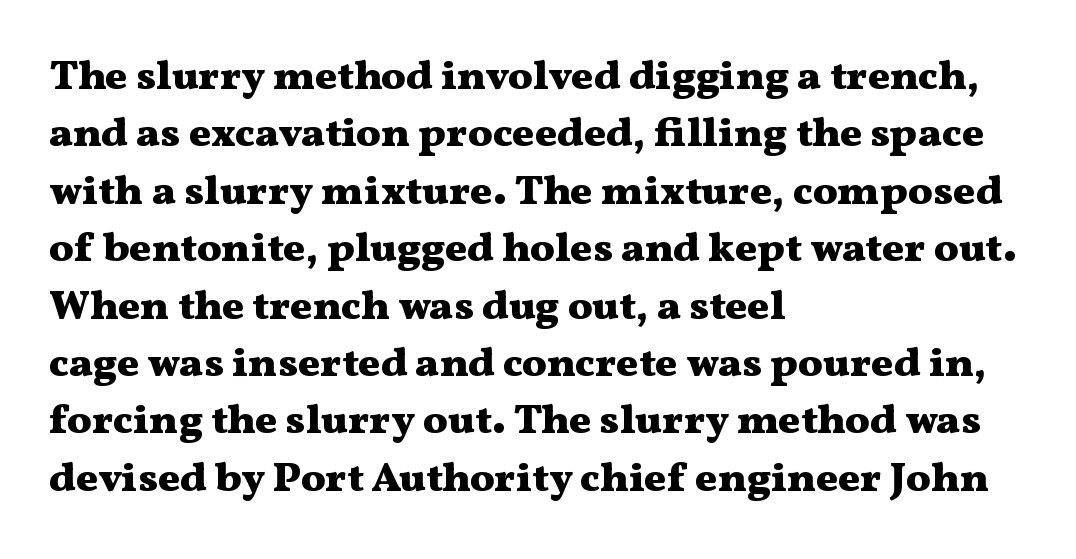
The image shows 41 px heavy, wide serif type, upright; set left-aligned, normal line spacing (1.4x), normal letter spacing, not underlined; medium stroke contrast and a medium x-height.
